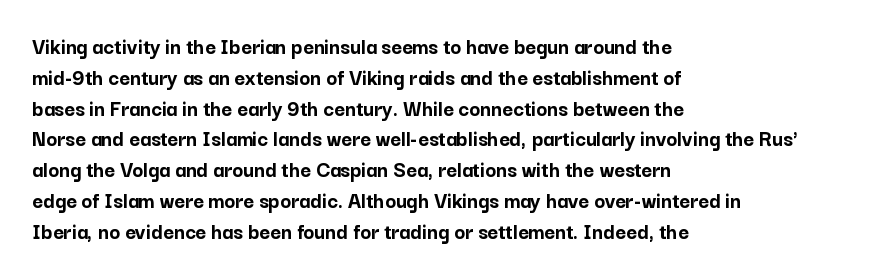
The image shows 23 px bold type, upright; set left-aligned, normal line spacing (1.34x), normal letter spacing, not underlined.
